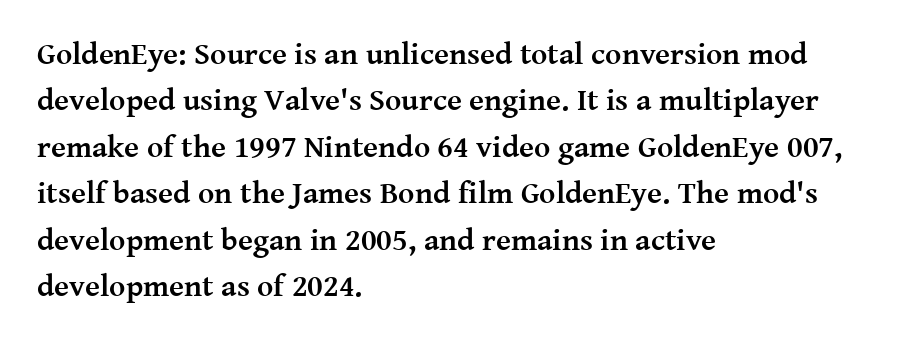
{"serif": "yes", "italic": "no", "bold": "yes", "weight": "semibold", "width": "normal", "stroke_contrast": "medium", "x_height": "medium", "monospaced": "no", "underline": "no", "align": "left", "line_spacing": "normal", "line_spacing_ratio": 1.5, "letter_spacing": "normal", "letter_spacing_em": 0.0, "glyph_px": 31}
